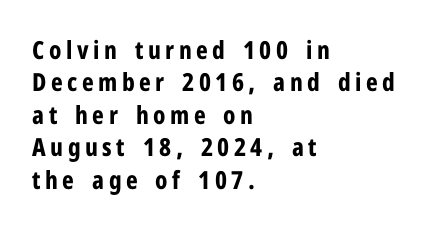
The image shows 25 px bold type, upright; set left-aligned, normal line spacing (1.3x), not underlined.
